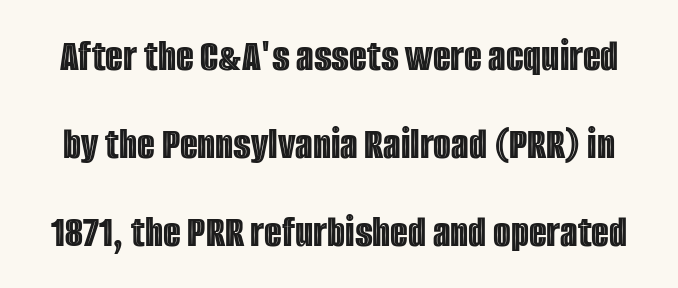
Quick note: underline off. These lines stand farther apart than default settings would place them. The horizontal fit of the characters is conventional and even. These lines are rendered in a variable-pitch font. The axis of the letterforms is exactly vertical.
